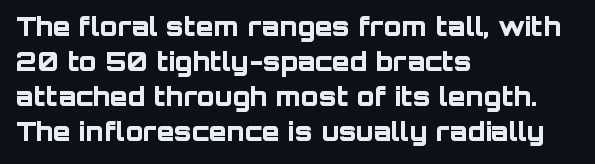
The baseline area is clear. The lines in this sample share a left origin and differ only in where they stop. The type is set solid horizontally, with unmodified tracking. Compared with typical paragraphs, the rows here are spaced about the same. Thick stems and heavy bowls — unmistakably bold. Ascenders rise straight up at ninety degrees.
